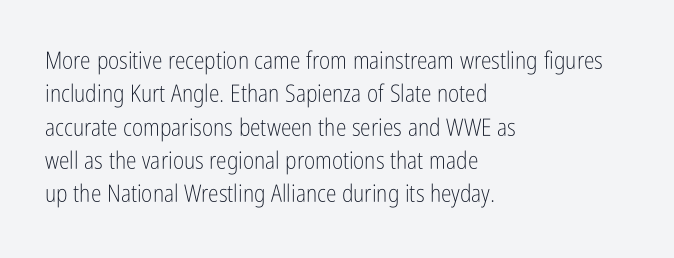
{"italic": "no", "bold": "no", "underline": "no", "align": "left", "line_spacing": "normal", "line_spacing_ratio": 1.39, "letter_spacing": "normal", "letter_spacing_em": 0.0, "glyph_px": 24}
